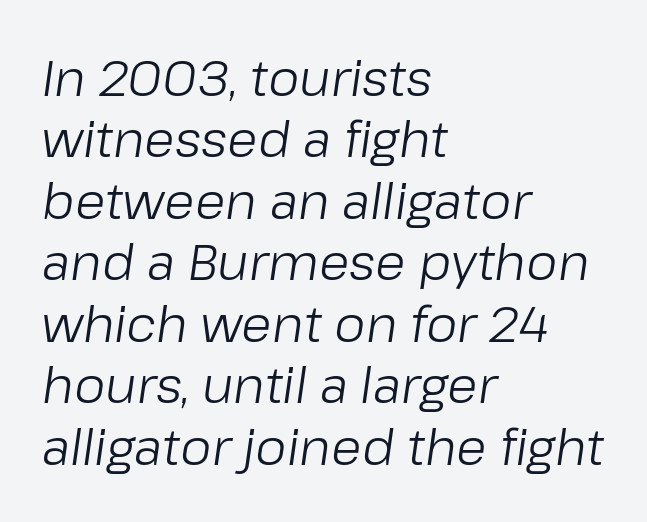
Q: Is the text bold? A: No.
Q: Is the text italic (slanted)? A: Yes, it leans right by about 8 degrees.
Q: Is the text underlined? A: No.
Q: How is the paragraph aligned? A: Left-aligned.
Q: Is the spacing between letters normal or unusually wide? A: Normal.
Q: Width (condensed, normal, or wide)? A: Normal.
Q: Stroke contrast? A: Low.
Q: x-height? A: Medium.
Q: Monospaced? A: No.
